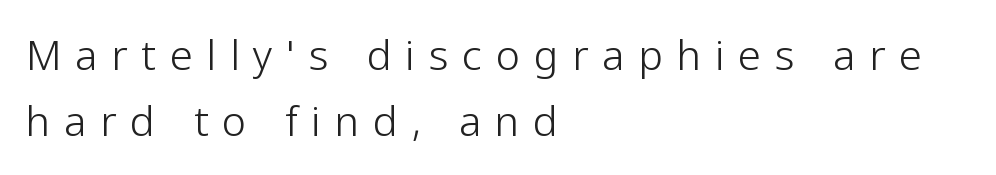
Q: Is the text bold? A: No.
Q: Is the text italic (slanted)? A: No, it is upright.
Q: Is the typeface a serif or a sans-serif typeface? A: Sans-serif.
Q: Is the text underlined? A: No.
Q: How is the paragraph aligned? A: Left-aligned.
Q: Is the spacing between letters normal or unusually wide? A: Unusually wide.
Q: Is the spacing between lines tight, normal or loose? A: Normal.
Q: Width (condensed, normal, or wide)? A: Normal.
Q: Stroke contrast? A: Low.
Q: x-height? A: Medium.
Q: Monospaced? A: No.
